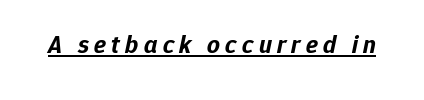
The image shows 25 px bold type, italic (leaning right); set unusually wide letter spacing (+0.21 em), underlined.
